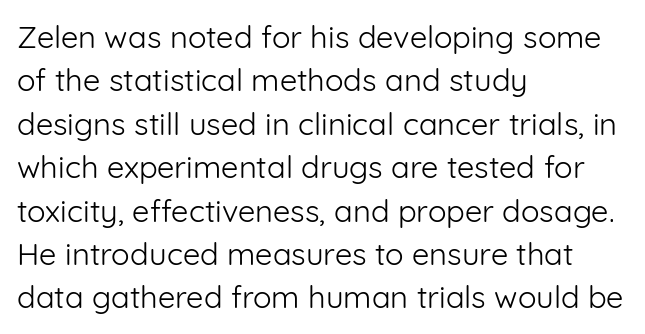
The image shows 31 px light sans-serif type, upright; set left-aligned, normal line spacing (1.4x), normal letter spacing, not underlined; low stroke contrast and a medium x-height.
